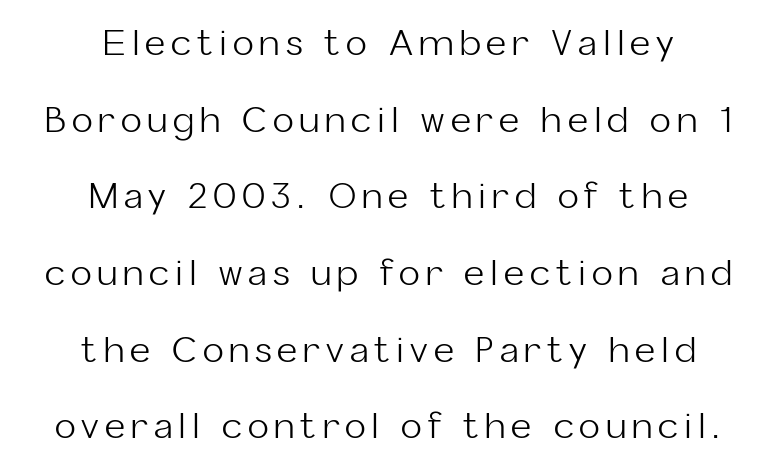
{"serif": "no", "italic": "no", "bold": "no", "weight": "light", "width": "normal", "stroke_contrast": "low", "x_height": "medium", "monospaced": "no", "underline": "no", "align": "center", "line_spacing": "loose", "line_spacing_ratio": 2.19, "glyph_px": 35}
